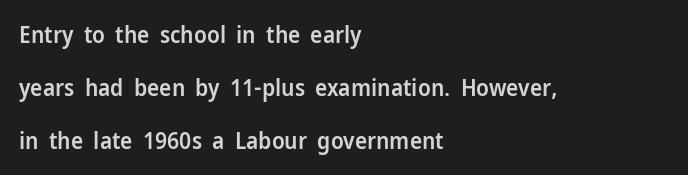
{"italic": "no", "bold": "semi", "underline": "no", "align": "left", "line_spacing": "loose", "line_spacing_ratio": 2.3, "letter_spacing": "normal", "letter_spacing_em": 0.0, "glyph_px": 23}
